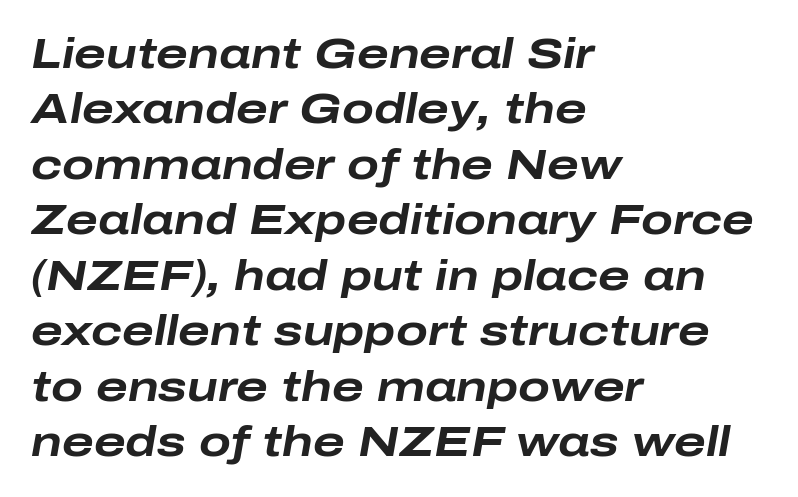
Tracking here is standard; glyphs follow each other at the usual distance. The letters advance in unequal steps, a hallmark of proportional type. In terms of leading, this rendering sits right in the middle. This sample is left-justified, so line endings fall wherever the words run out. There's an unmistakable incline to the writing here. Look at the stroke-to-counter ratio: heavy, a bold.
